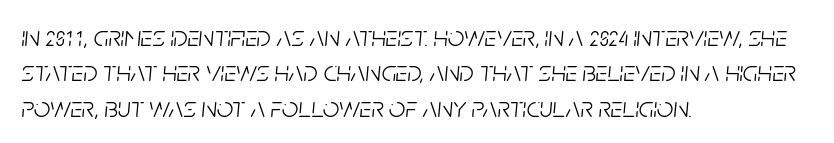
The image shows 29 px light, condensed type, italic (leaning right); set left-aligned, line spacing 1.22x, normal letter spacing, not underlined; low stroke contrast and a large x-height.
